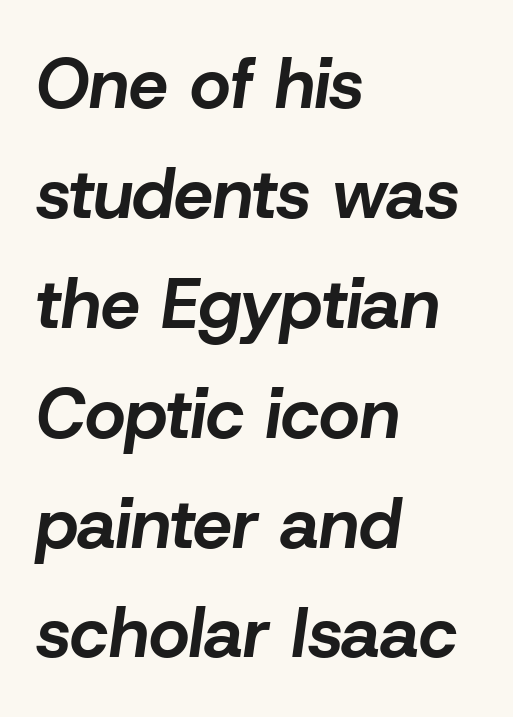
This is oblique type, the kind used for emphasis or titles. This rendering uses left alignment, leaving the right contour irregular. Do the characters align in a grid? No, the font is proportional. Nothing unusual about the tracking: characters are spaced as the font intends.
